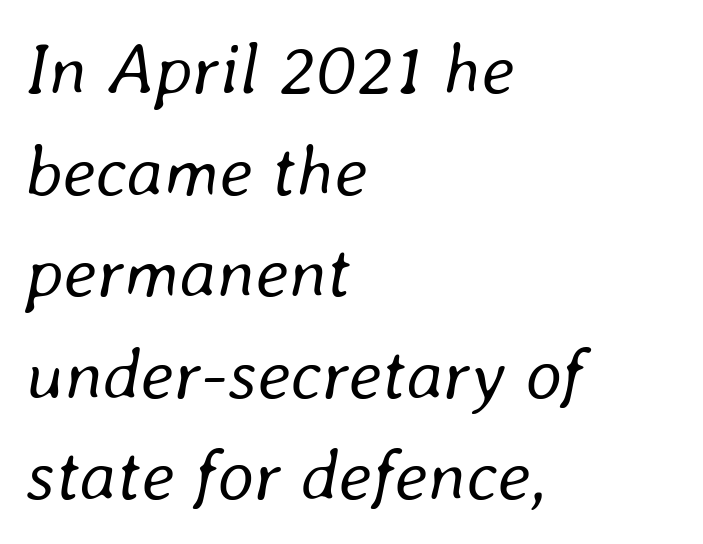
Q: Is the text bold? A: No.
Q: Is the text italic (slanted)? A: Yes, it leans right by about 8 degrees.
Q: Is the text underlined? A: No.
Q: How is the paragraph aligned? A: Left-aligned.
Q: Is the spacing between letters normal or unusually wide? A: Normal.
Q: Is the spacing between lines tight, normal or loose? A: Normal.
Q: Width (condensed, normal, or wide)? A: Normal.
Q: Stroke contrast? A: Low.
Q: x-height? A: Medium.
Q: Monospaced? A: No.
